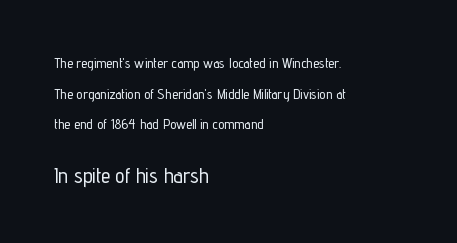
The image shows 21 px text type, upright; set left-aligned, loose line spacing (2.18x), normal letter spacing, not underlined; the second (bottom) block is 1.5x larger.
